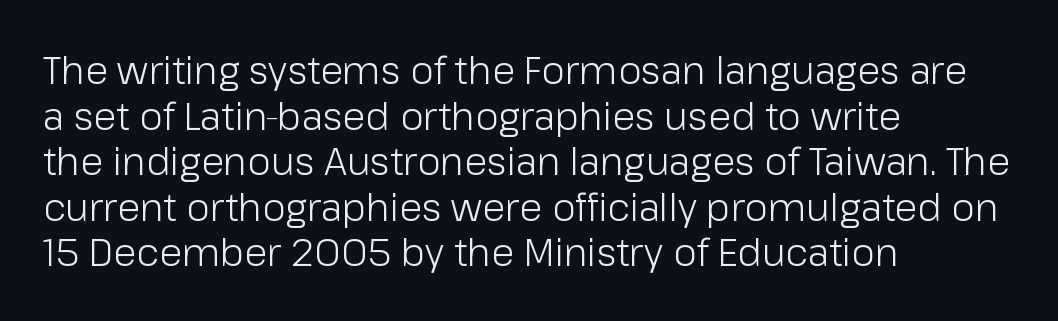
The image shows 38 px light sans-serif type, upright; set left-aligned, line spacing 1.2x, normal letter spacing, not underlined; low stroke contrast and a medium x-height.
